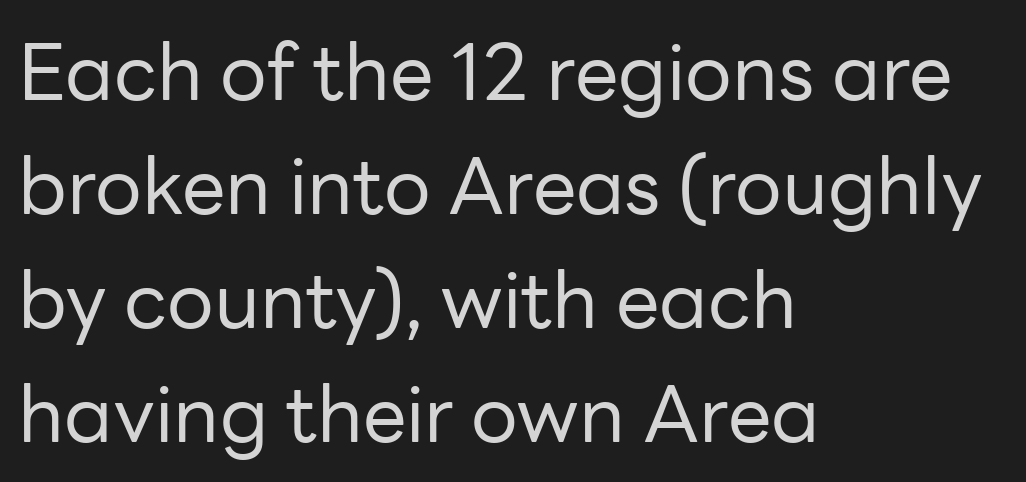
Nobody drew a line under any word here. Compared with typical body copy, the letter spacing here is the same. Is there any slant? The stems are plumb. Stroke mass is kept to a normal reading level or below. These lines stack with their left ends in a neat column.
